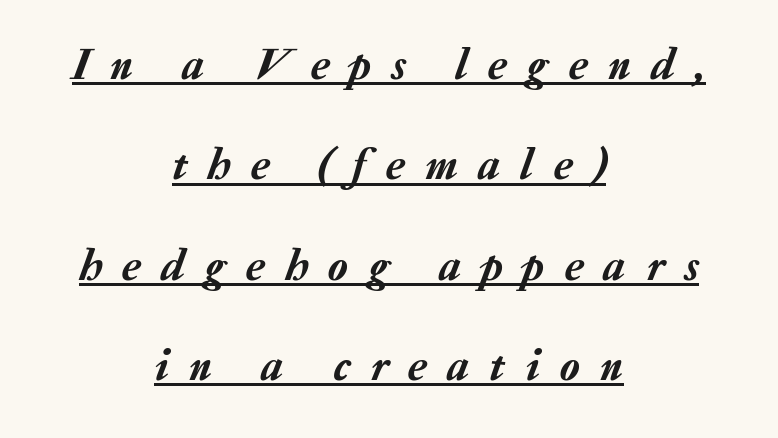
The image shows 45 px text type, italic (leaning right); set centered, loose line spacing (2.23x), unusually wide letter spacing (+0.46 em), underlined; low stroke contrast and a medium x-height.
